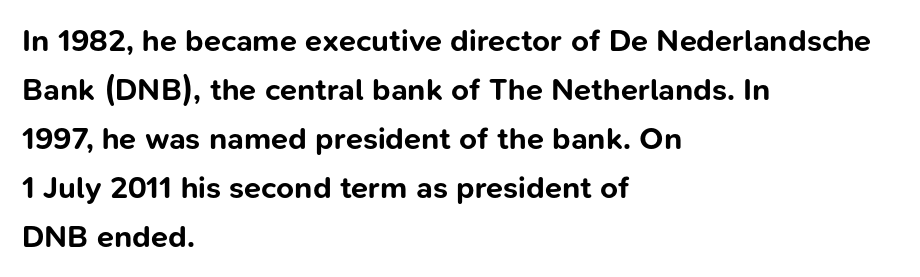
{"serif": "no", "italic": "no", "bold": "yes", "weight": "bold", "width": "normal", "stroke_contrast": "low", "x_height": "medium", "monospaced": "no", "underline": "no", "align": "left", "line_spacing": "normal", "line_spacing_ratio": 1.58, "letter_spacing": "normal", "letter_spacing_em": 0.0, "glyph_px": 31}
